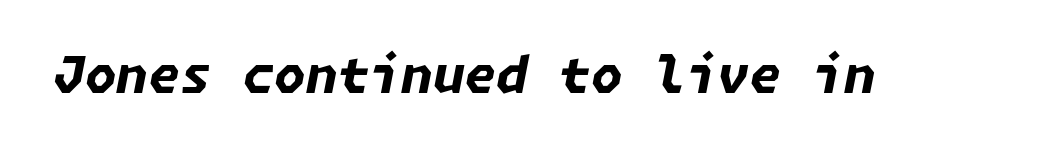
{"italic": "yes", "lean": "right", "slant_degrees": 11, "bold": "yes", "weight": "bold", "width": "normal", "stroke_contrast": "low", "x_height": "medium", "underline": "no", "letter_spacing": "normal", "letter_spacing_em": 0.0, "glyph_px": 51}
